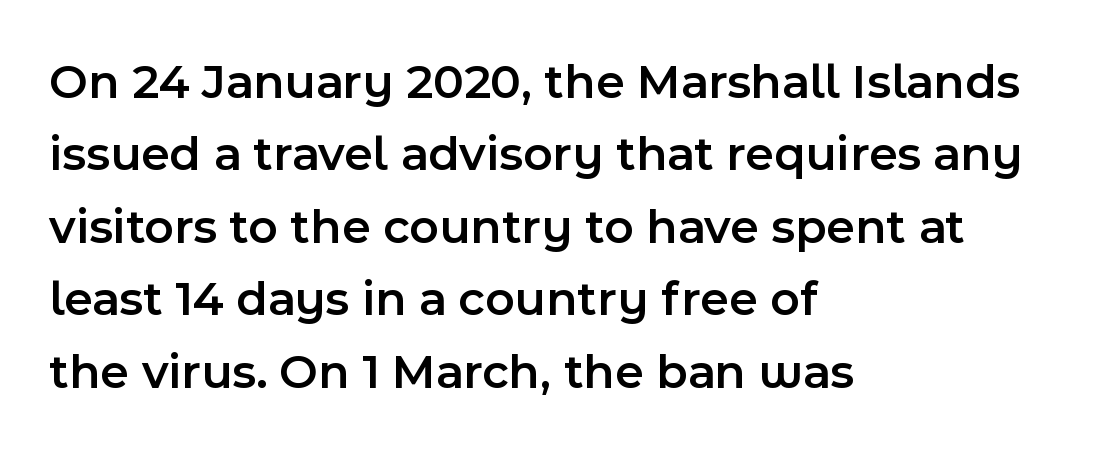
Between one letter and the next there's only the usual sliver of space. Is there much room between lines? A standard amount, neither cramped nor airy. Spacing verdict: proportional, widths tailored to each character. This is sans-serif lettering, the kind often seen on screens and signage. Typesetter's note: demi weight, one step under bold. A bare baseline throughout the passage.
